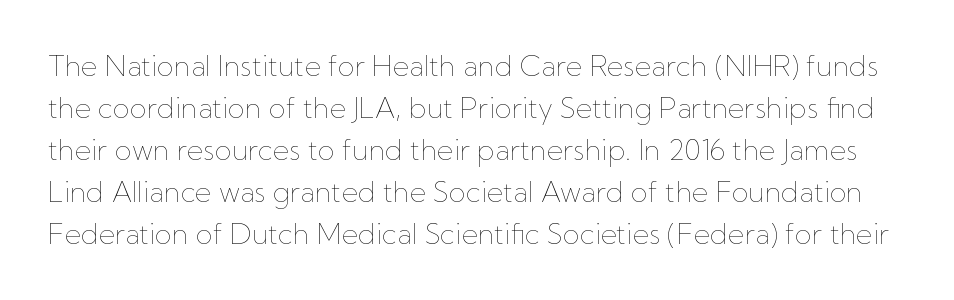
Summary of vertical rhythm: regular, with standard interline spacing. The letters stand upright; this is a roman face. The letters sit at their default tracking, neither squeezed nor spread. Descenders are the only things crossing below the line.
